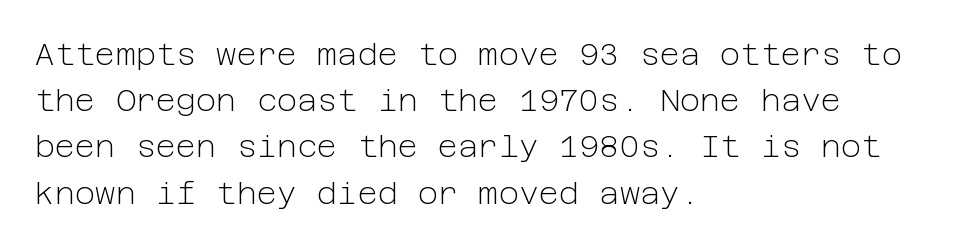
{"serif": "no", "italic": "no", "bold": "no", "weight": "light", "width": "normal", "stroke_contrast": "low", "x_height": "medium", "underline": "no", "align": "left", "line_spacing": "normal", "line_spacing_ratio": 1.49, "letter_spacing": "normal", "letter_spacing_em": 0.0, "glyph_px": 31}
